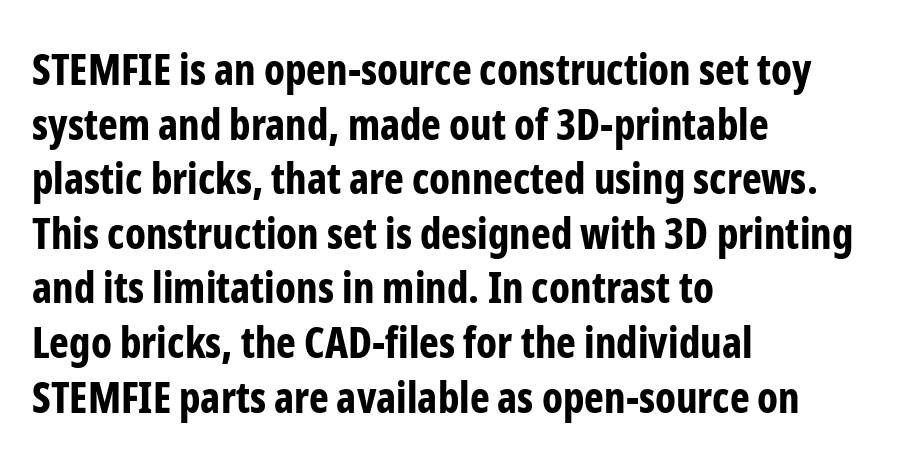
The axis of the letterforms is exactly vertical. Descender tails drop into unmarked territory. The characters display no serif detailing; their extremities are plain. One glance says typical: line gaps are just what's usual. The rendering anchors every line to the left-hand side.
